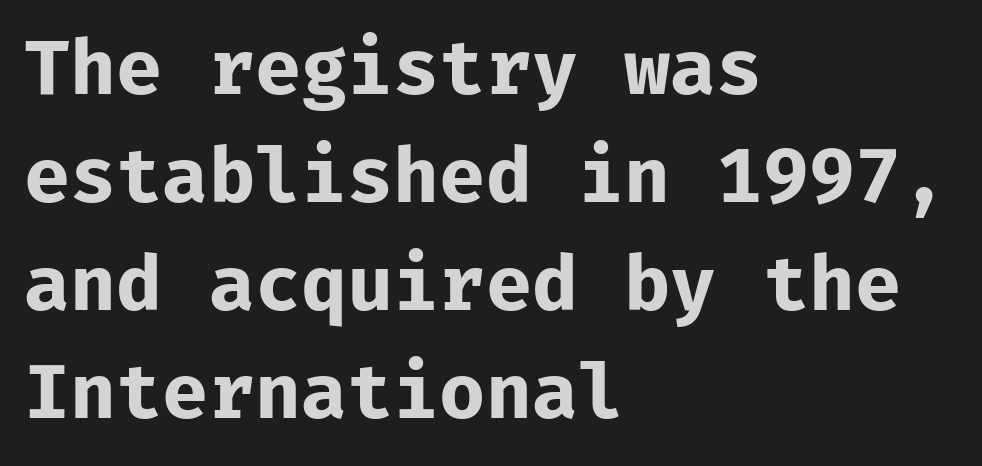
Glance below the letters and you will spot only blank space. Line spacing here is normal. If you drew a ruler down the left edge, every line would touch it. Does the type have serifs? No, each stem ends abruptly. Caption: bold face, heavy strokes. Rendered with straight, roman letterforms.
